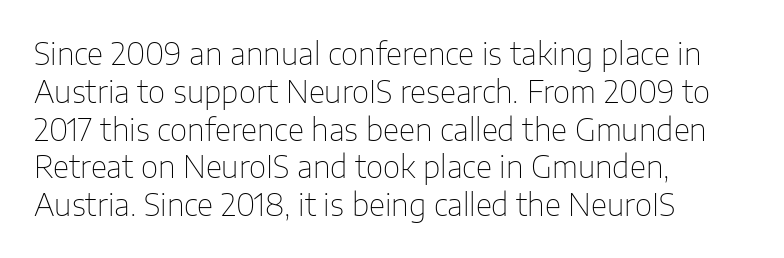
The image shows 30 px thin sans-serif type, upright; set left-aligned, normal line spacing (1.26x), normal letter spacing, not underlined; low stroke contrast and a medium x-height.
